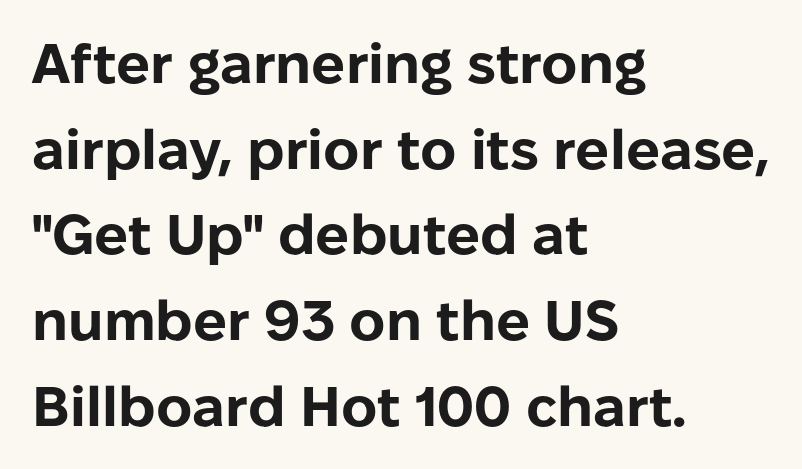
{"serif": "no", "italic": "no", "bold": "yes", "weight": "bold", "width": "normal", "stroke_contrast": "low", "x_height": "medium", "monospaced": "no", "underline": "no", "align": "left", "line_spacing": "normal", "line_spacing_ratio": 1.53, "letter_spacing": "normal", "letter_spacing_em": 0.0, "glyph_px": 56}
